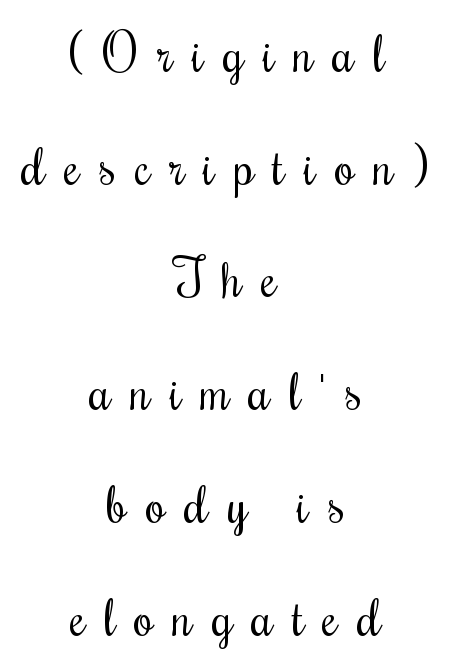
Q: Is the text bold? A: No.
Q: Is the text italic (slanted)? A: Yes.
Q: Is the typeface a serif or a sans-serif typeface? A: Serif.
Q: Is the text underlined? A: No.
Q: How is the paragraph aligned? A: Centered.
Q: Is the spacing between letters normal or unusually wide? A: Unusually wide.
Q: Is the spacing between lines tight, normal or loose? A: Loose.
Q: Width (condensed, normal, or wide)? A: Condensed.
Q: Stroke contrast? A: Medium.
Q: x-height? A: Small.
Q: Monospaced? A: No.
